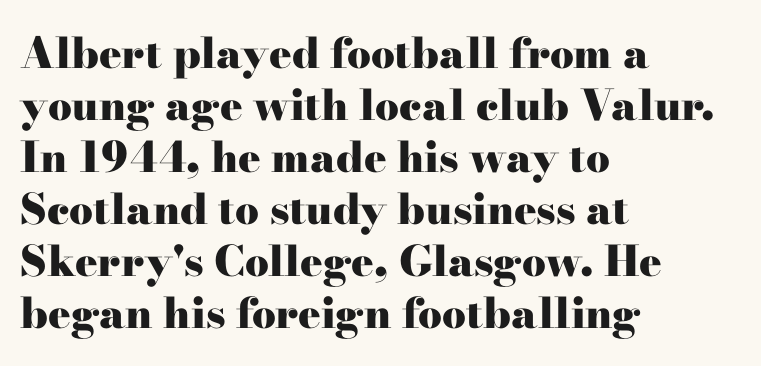
The letters advance in unequal steps, a hallmark of proportional type. This rendering employs a face with finishing strokes, i.e., a serif. The axis of the letterforms is exactly vertical. Look at the tracking — it's just the regular setting, nothing added.
